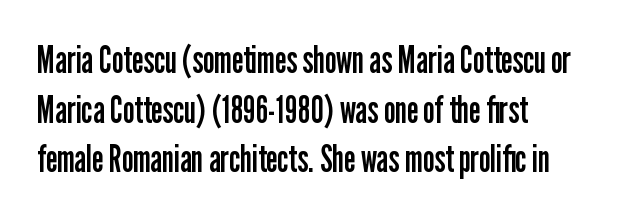
{"serif": "no", "italic": "no", "bold": "no", "weight": "regular", "width": "condensed", "stroke_contrast": "low", "x_height": "medium", "monospaced": "no", "underline": "no", "line_spacing": "normal", "line_spacing_ratio": 1.34, "letter_spacing": "normal", "letter_spacing_em": 0.0, "glyph_px": 37}
